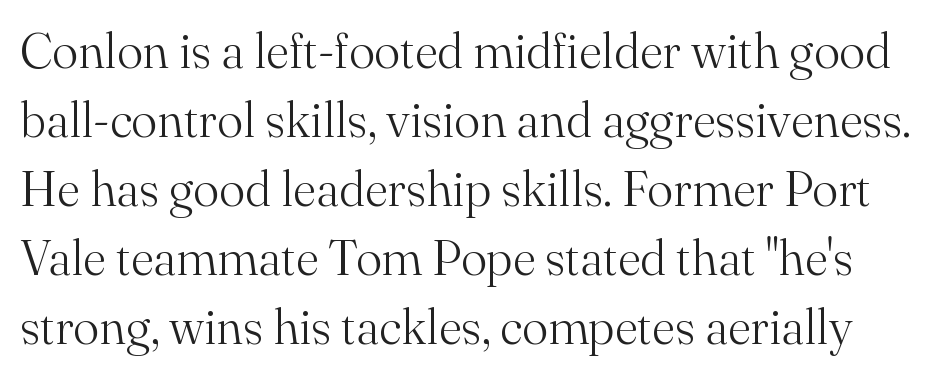
The image shows 49 px light serif type, upright; set normal line spacing (1.41x), normal letter spacing, not underlined; medium stroke contrast and a small x-height.
